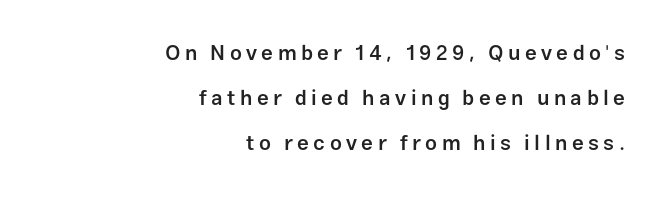
The image shows 21 px text type, upright; set right-aligned, loose line spacing (2.15x), unusually wide letter spacing (+0.21 em), not underlined.
